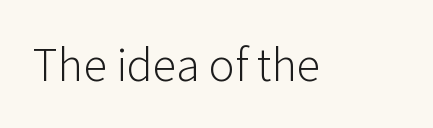
The image shows 48 px light sans-serif type, upright; set normal letter spacing, not underlined; low stroke contrast and a medium x-height.
